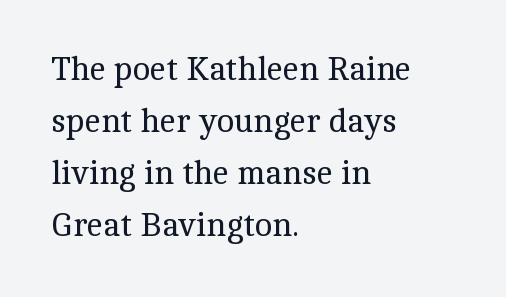
These lines are composed in type with serifs. Posture: straight, roman, zero tilt. Alignment: flush left. Is the letter spacing exaggerated? No — it looks like the ordinary default. Letters have the restrained weight of plain body copy at most. Regular leading.
